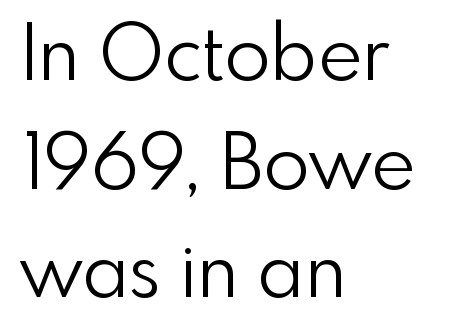
Grotesque or geometric, the face here clearly has no serifs. These lines stack with their left ends in a neat column. These lines keep a tight, regular rhythm from letter to letter. Interline gaps are of average width in this sample.
